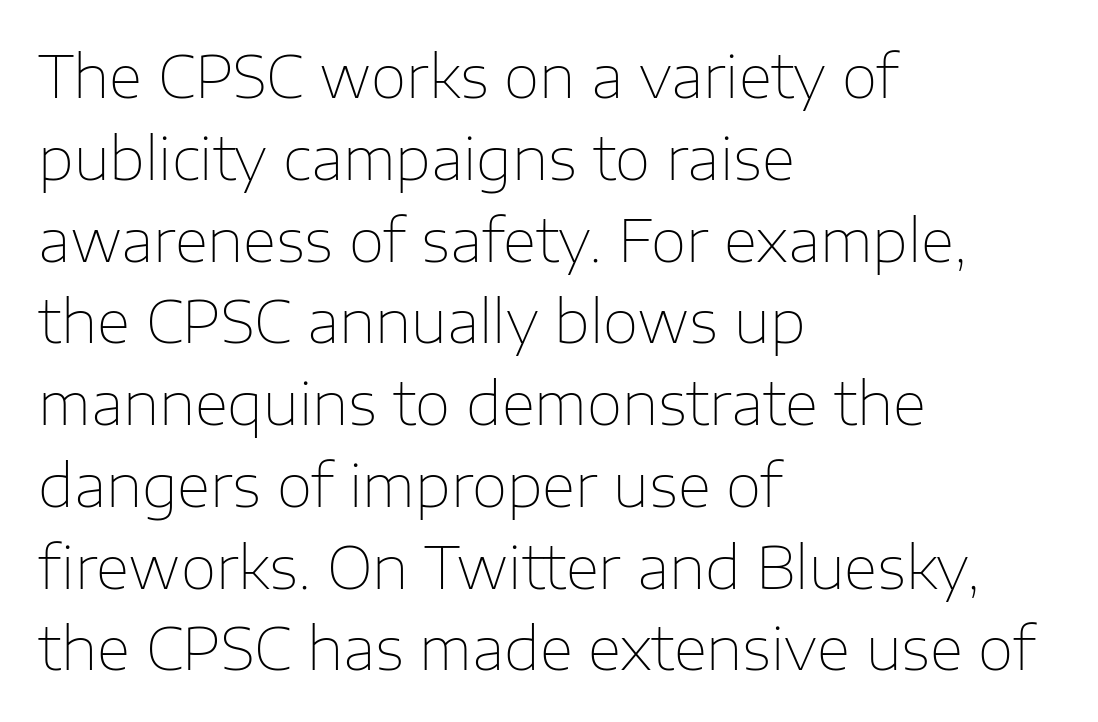
{"serif": "no", "italic": "no", "bold": "no", "weight": "thin", "width": "normal", "stroke_contrast": "low", "x_height": "medium", "monospaced": "no", "underline": "no", "align": "left", "line_spacing": "normal", "line_spacing_ratio": 1.41, "letter_spacing": "normal", "letter_spacing_em": 0.0, "glyph_px": 58}
